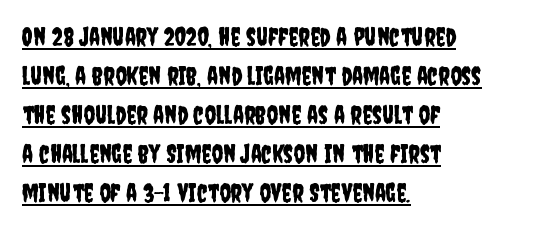
The image shows 25 px text type, upright; set left-aligned, normal line spacing (1.56x), normal letter spacing, underlined.
